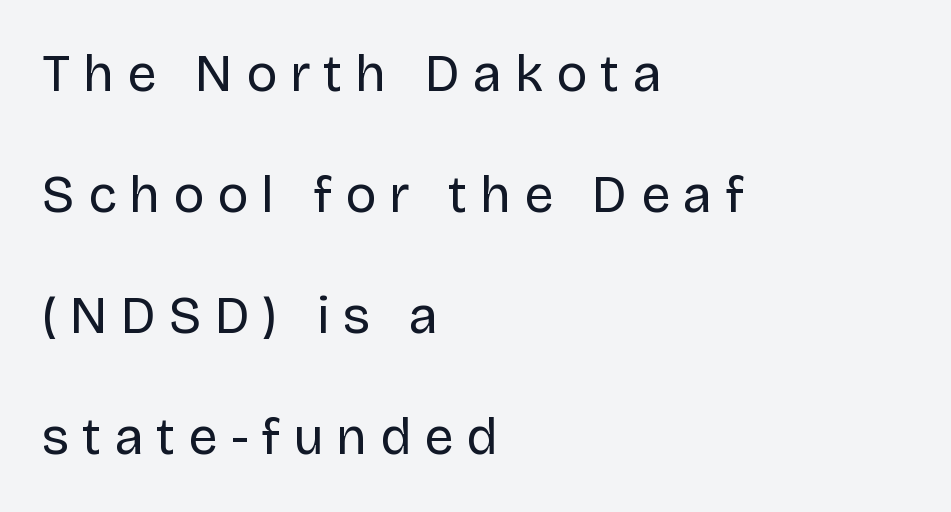
When letters stand straight like this, we call the style roman or upright. The string is rendered with underlining switched off. What's the leading like? Stretched, with rows far apart. No chunkiness to these letters — they're not bold. Line starts are locked; line ends wander. The type is letterspaced generously, with wide tracking.
